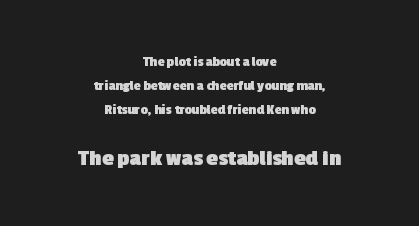
The image shows 23 px bold type; set centered, line spacing 1.72x, normal letter spacing, not underlined; the second (bottom) block is 1.64x larger.
